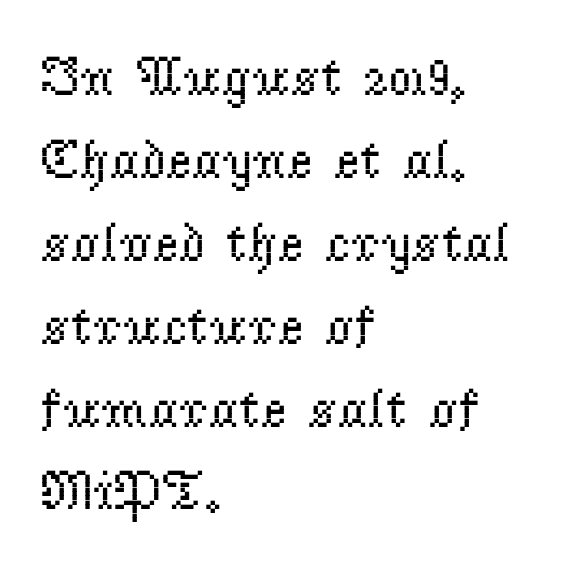
The image shows 56 px regular-weight serif type, upright; set left-aligned, normal line spacing (1.48x), normal letter spacing, not underlined; low stroke contrast and a small x-height.
